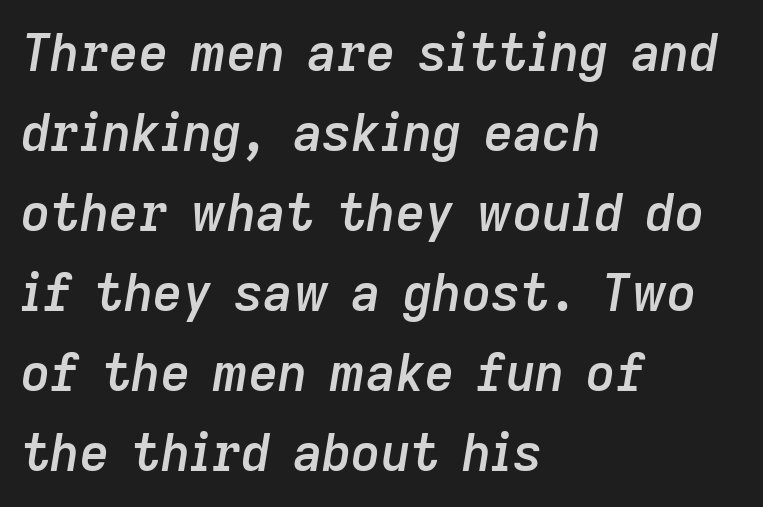
{"italic": "yes", "lean": "right", "slant_degrees": 9, "bold": "semi", "weight": "semibold", "width": "normal", "stroke_contrast": "low", "x_height": "medium", "monospaced": "no", "underline": "no", "align": "left", "line_spacing": "normal", "line_spacing_ratio": 1.57, "letter_spacing": "normal", "letter_spacing_em": 0.0, "glyph_px": 51}
